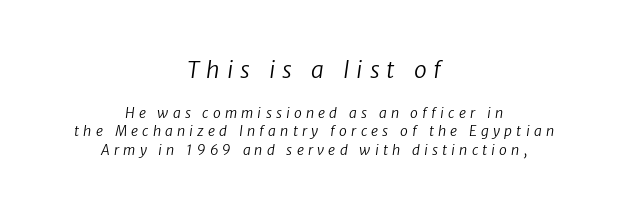
The image shows 23 px text type; set centered, normal line spacing (1.32x), unusually wide letter spacing (+0.3 em), not underlined; the first (top) block is 1.64x larger.
